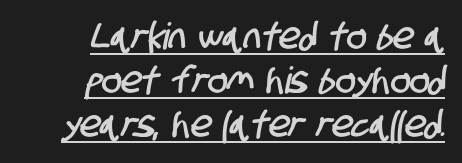
{"serif": "no", "width": "condensed", "stroke_contrast": "low", "x_height": "large", "monospaced": "no", "underline": "yes", "align": "right", "line_spacing_ratio": 1.19, "letter_spacing": "normal", "letter_spacing_em": 0.0, "glyph_px": 37}
